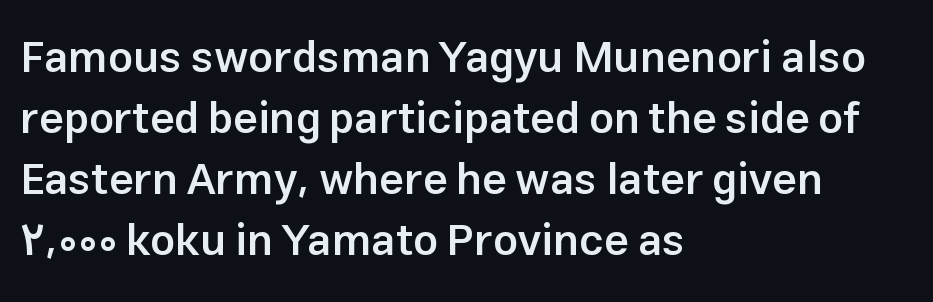
Q: Is the text bold? A: Semi-bold.
Q: Is the text italic (slanted)? A: No, it is upright.
Q: Is the typeface a serif or a sans-serif typeface? A: Sans-serif.
Q: Is the text underlined? A: No.
Q: How is the paragraph aligned? A: Left-aligned.
Q: Is the spacing between letters normal or unusually wide? A: Normal.
Q: Is the spacing between lines tight, normal or loose? A: Normal.
Q: Width (condensed, normal, or wide)? A: Normal.
Q: Stroke contrast? A: Low.
Q: x-height? A: Medium.
Q: Monospaced? A: No.
